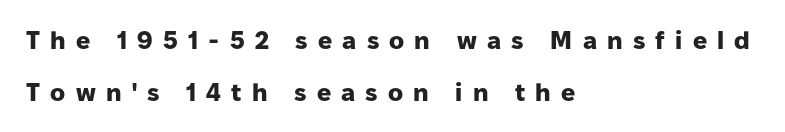
The image shows 25 px bold type, upright; set left-aligned, loose line spacing (2.08x), unusually wide letter spacing (+0.41 em), not underlined.
